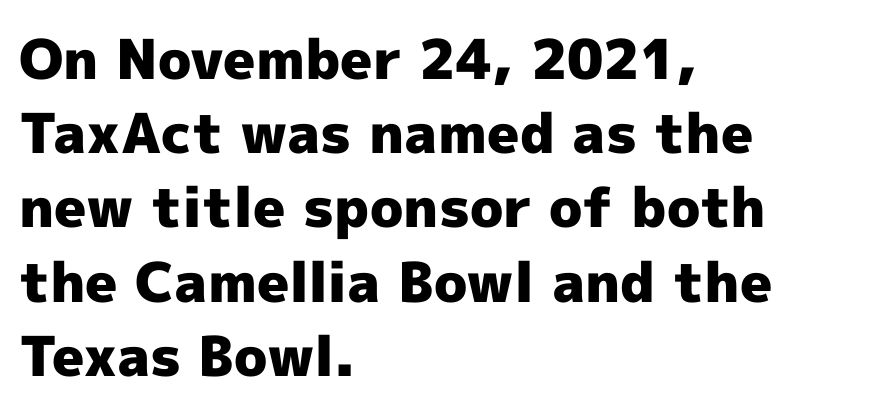
{"serif": "no", "italic": "no", "bold": "yes", "weight": "heavy", "width": "normal", "x_height": "medium", "monospaced": "no", "underline": "no", "align": "left", "line_spacing": "normal", "line_spacing_ratio": 1.35, "letter_spacing": "normal", "letter_spacing_em": 0.0, "glyph_px": 55}
